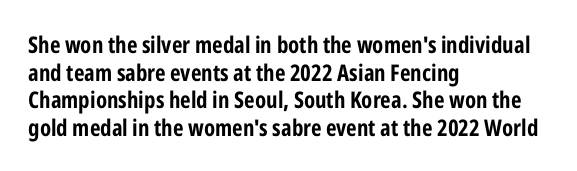
The image shows 23 px bold type, upright; set left-aligned, line spacing 1.2x, normal letter spacing, not underlined.
